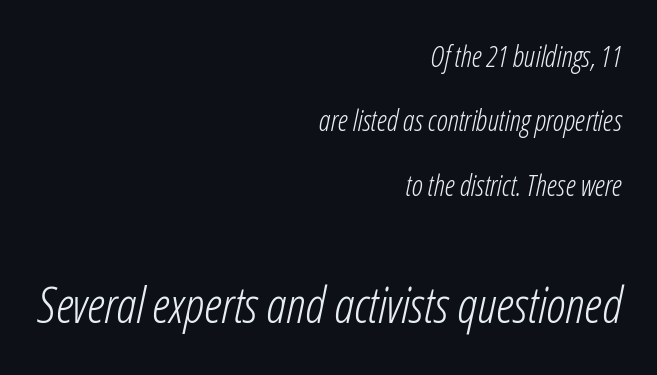
Q: Is the text bold? A: No.
Q: Is the text italic (slanted)? A: Yes, it leans right by about 12 degrees.
Q: Is the text underlined? A: No.
Q: How is the paragraph aligned? A: Right-aligned.
Q: Is the spacing between letters normal or unusually wide? A: Normal.
Q: Is the spacing between lines tight, normal or loose? A: Loose.
Q: Which block of text is set in a larger size, the first (top) or the second (bottom)? A: The second (bottom) one.
Q: Width (condensed, normal, or wide)? A: Condensed.
Q: Stroke contrast? A: Low.
Q: x-height? A: Medium.
Q: Monospaced? A: No.
